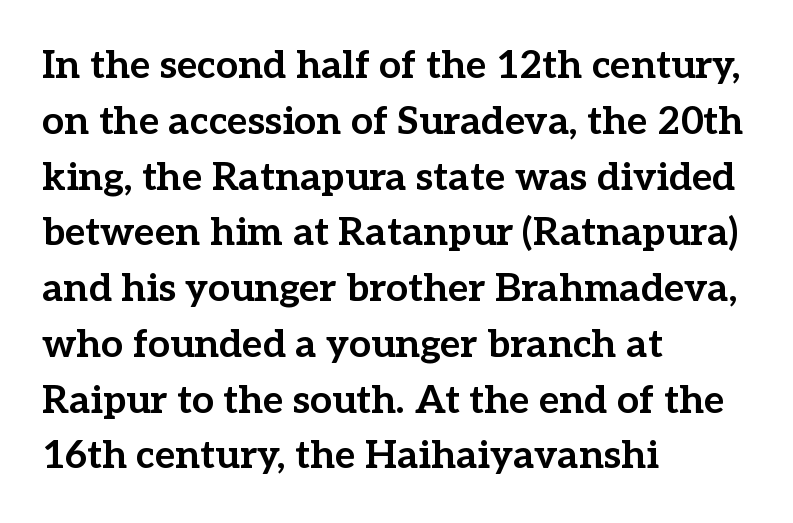
{"serif": "yes", "italic": "no", "bold": "yes", "weight": "bold", "width": "normal", "stroke_contrast": "low", "x_height": "medium", "monospaced": "no", "underline": "no", "align": "left", "line_spacing": "normal", "line_spacing_ratio": 1.43, "letter_spacing": "normal", "letter_spacing_em": 0.0, "glyph_px": 39}
